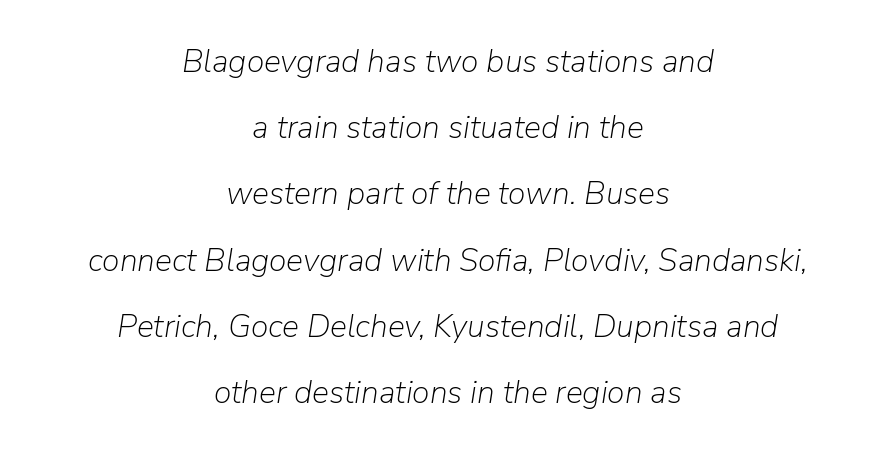
Underline: absent. Italic: yes, the glyphs are oblique. The font sits on the lighter half of the weight spectrum, regular included. The passage shown is typed in a proportional face where columns would drift. Where is the straight margin? There isn't one; the lines are centered.
